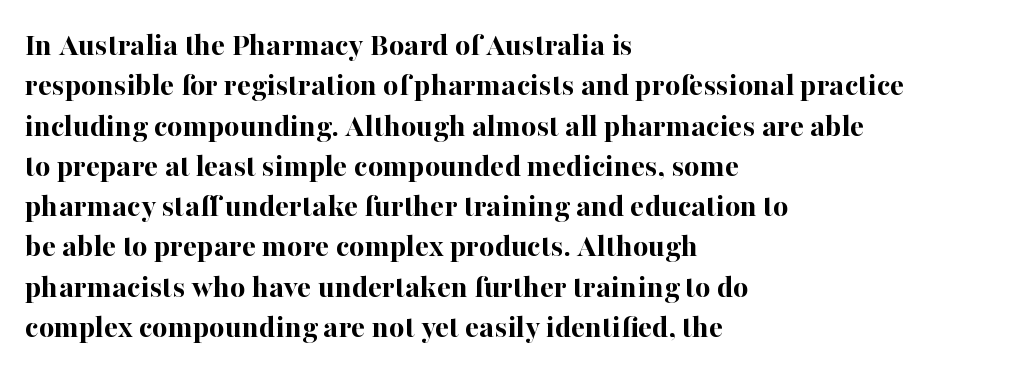
{"serif": "yes", "italic": "no", "bold": "yes", "weight": "bold", "width": "normal", "stroke_contrast": "high", "x_height": "medium", "monospaced": "no", "underline": "no", "align": "left", "line_spacing_ratio": 1.22, "letter_spacing": "normal", "letter_spacing_em": 0.0, "glyph_px": 33}
